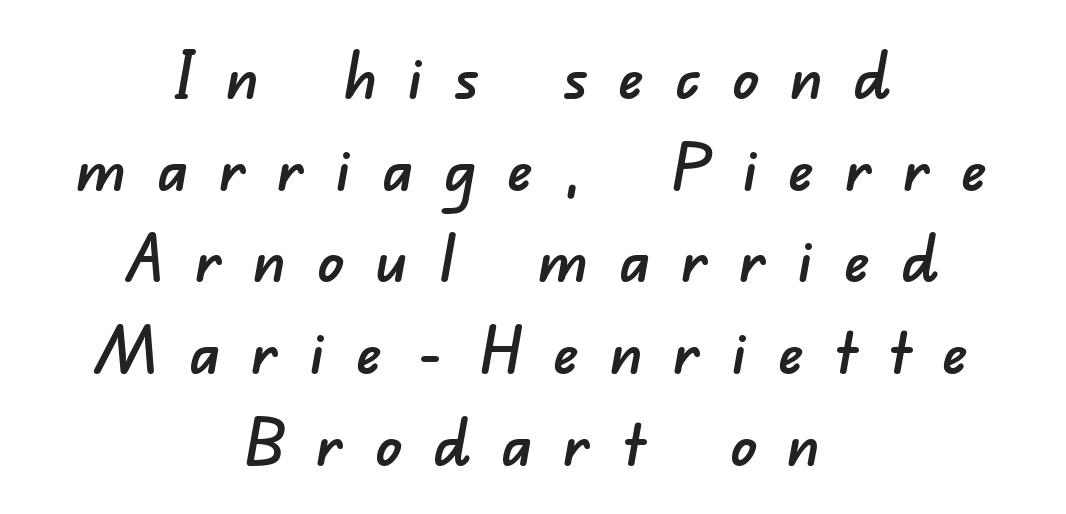
The image shows 65 px sans-serif type; set centered, normal line spacing (1.41x), unusually wide letter spacing (+0.48 em), not underlined; low stroke contrast and a small x-height.
